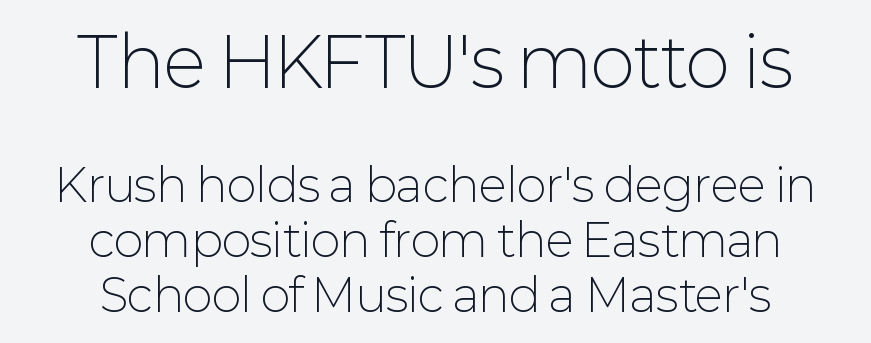
The strip under each line holds only bare page. Each letter keeps its own natural width here, so spacing adapts to shape. The passage shown is not bold in any degree. A typesetter would label this face a sans. Large over small — that's the arrangement of the two blocks here.
